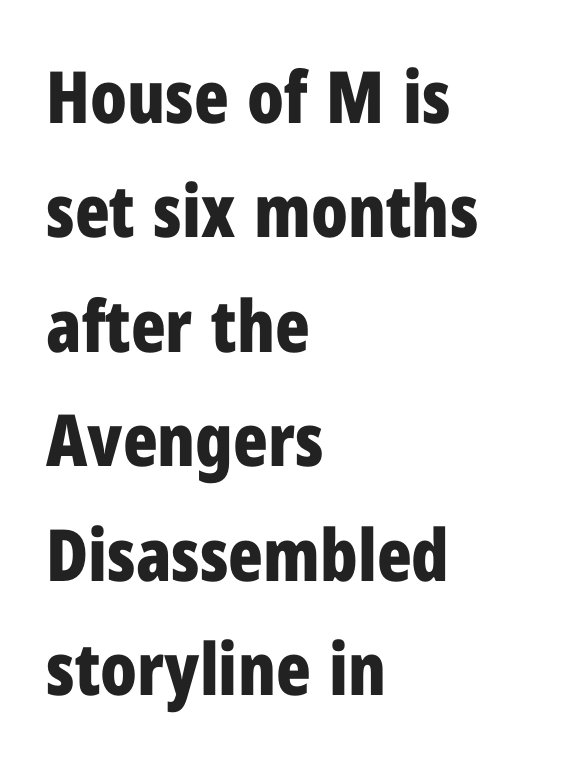
{"serif": "no", "italic": "no", "bold": "yes", "weight": "bold", "width": "condensed", "stroke_contrast": "low", "x_height": "medium", "monospaced": "no", "underline": "no", "align": "left", "line_spacing": "normal", "line_spacing_ratio": 1.59, "letter_spacing": "normal", "letter_spacing_em": 0.0, "glyph_px": 72}
